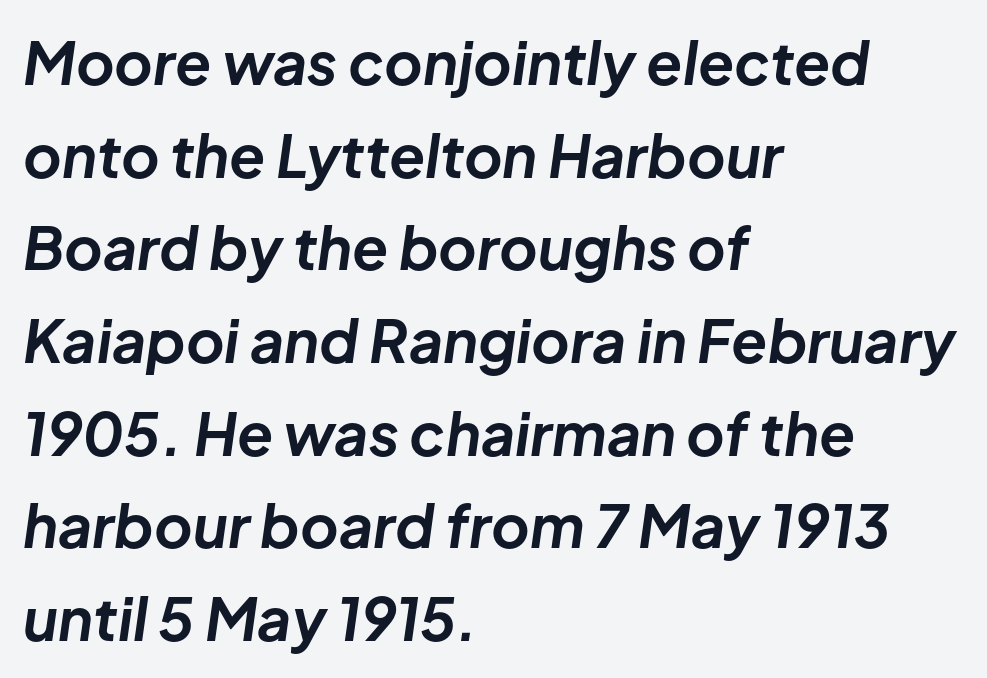
Proportional: the letters do not fall into vertical columns. Students, note that the glyphs here touch the page at normal intervals. Check the space under the baseline: it is left empty. Italic? Definitely — the glyphs are oblique.
